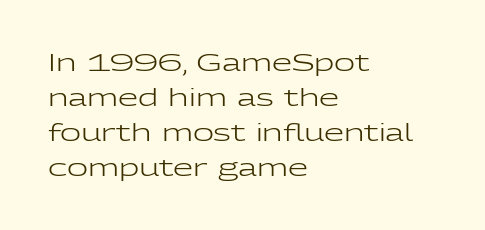
Weight: not bold — regular or lighter. The typesetter chose a ragged-right arrangement here. Each new line begins a customary step beneath the previous one. You could call the tracking neutral — neither tight nor loose. Only glyphs here, with clear space below each row. You can tell it's not italic because the verticals are truly vertical.
